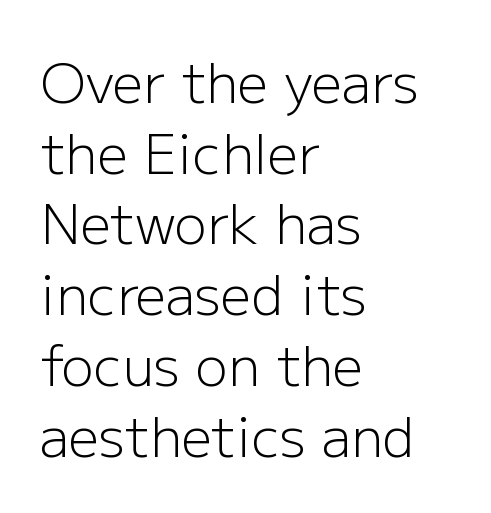
Q: Is the text bold? A: No.
Q: Is the text italic (slanted)? A: No, it is upright.
Q: Is the typeface a serif or a sans-serif typeface? A: Sans-serif.
Q: Is the text underlined? A: No.
Q: How is the paragraph aligned? A: Left-aligned.
Q: Is the spacing between letters normal or unusually wide? A: Normal.
Q: Is the spacing between lines tight, normal or loose? A: Normal.
Q: Width (condensed, normal, or wide)? A: Normal.
Q: Stroke contrast? A: Low.
Q: x-height? A: Medium.
Q: Monospaced? A: No.
